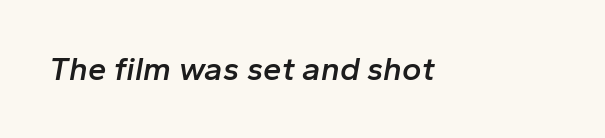
Emphasis by weight is partial: semibold. The gap between lines stays unmarked. The axis of the letterforms is tilted away from vertical. Here the designer chose a conventional face with non-uniform glyph widths. What stands out about the letter spacing? Nothing — it is the standard amount.
